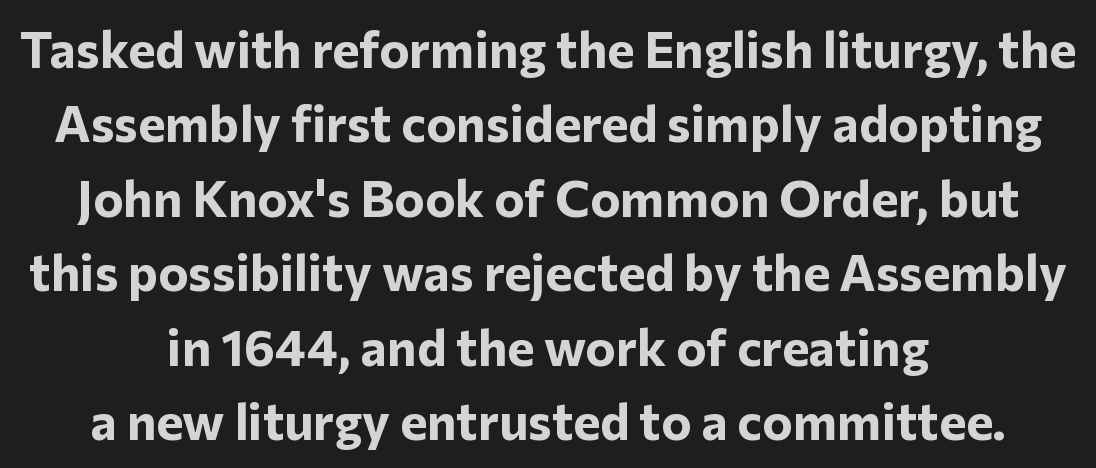
Q: Is the text bold? A: Yes.
Q: Is the text italic (slanted)? A: No, it is upright.
Q: Is the typeface a serif or a sans-serif typeface? A: Sans-serif.
Q: Is the text underlined? A: No.
Q: How is the paragraph aligned? A: Centered.
Q: Is the spacing between letters normal or unusually wide? A: Normal.
Q: Is the spacing between lines tight, normal or loose? A: Normal.
Q: Width (condensed, normal, or wide)? A: Normal.
Q: Stroke contrast? A: Low.
Q: x-height? A: Medium.
Q: Monospaced? A: No.
